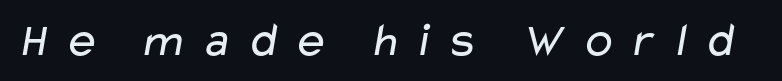
The image shows 48 px regular-weight, wide sans-serif type; set unusually wide letter spacing (+0.27 em), not underlined; low stroke contrast and a medium x-height.
